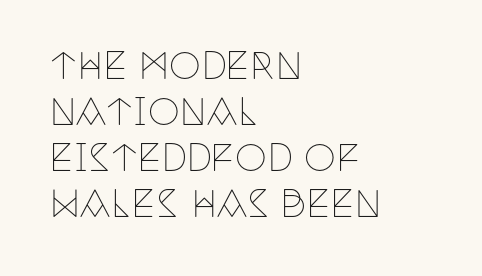
{"serif": "yes", "italic": "no", "bold": "no", "weight": "thin", "width": "condensed", "stroke_contrast": "low", "x_height": "large", "monospaced": "no", "underline": "no", "align": "left", "line_spacing": "normal", "line_spacing_ratio": 1.28, "letter_spacing": "normal", "letter_spacing_em": 0.0, "glyph_px": 36}
